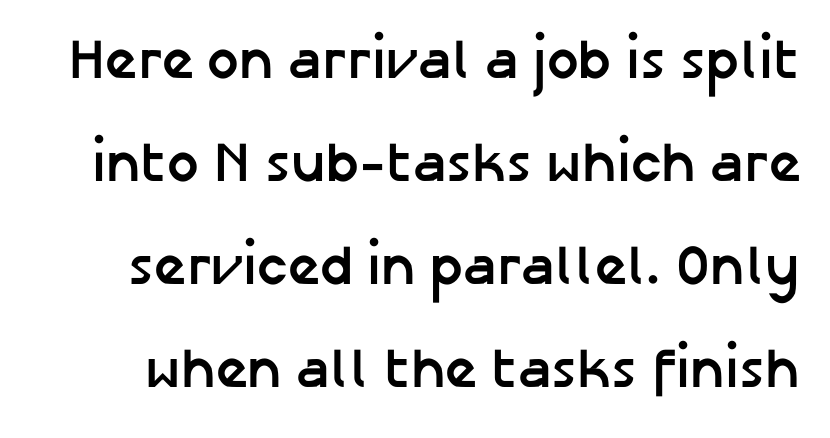
{"serif": "no", "italic": "no", "bold": "yes", "weight": "semibold", "width": "normal", "stroke_contrast": "low", "x_height": "medium", "monospaced": "no", "underline": "no", "line_spacing_ratio": 1.84, "letter_spacing": "normal", "letter_spacing_em": 0.0, "glyph_px": 56}
